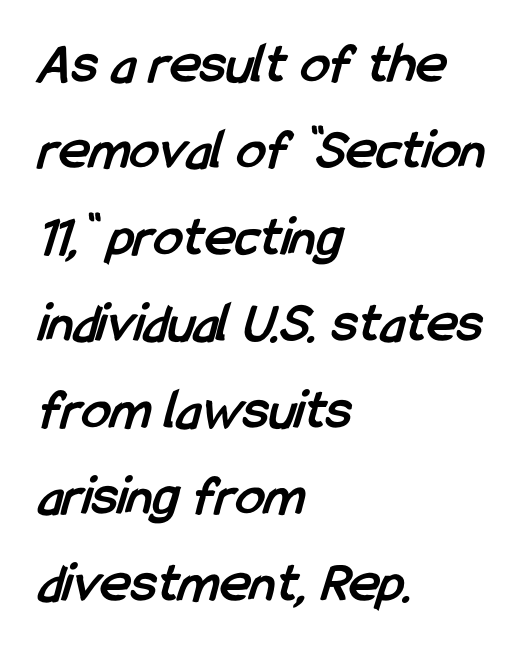
The image shows 58 px semibold, condensed sans-serif type; set left-aligned, normal line spacing (1.49x), normal letter spacing, not underlined; low stroke contrast and a medium x-height.
